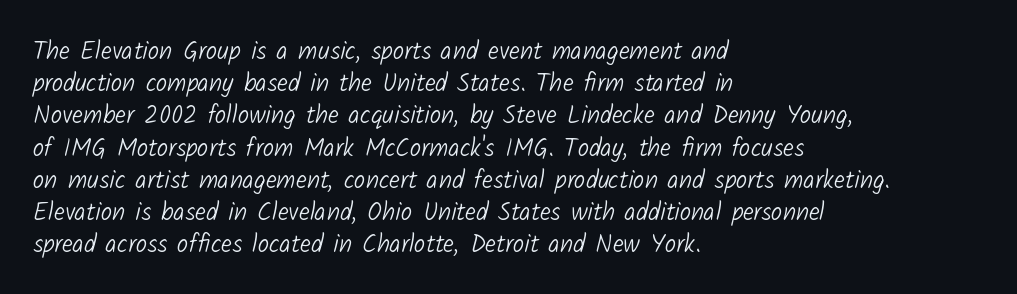
The image shows 25 px text type; set left-aligned, normal line spacing (1.29x), normal letter spacing, not underlined.
